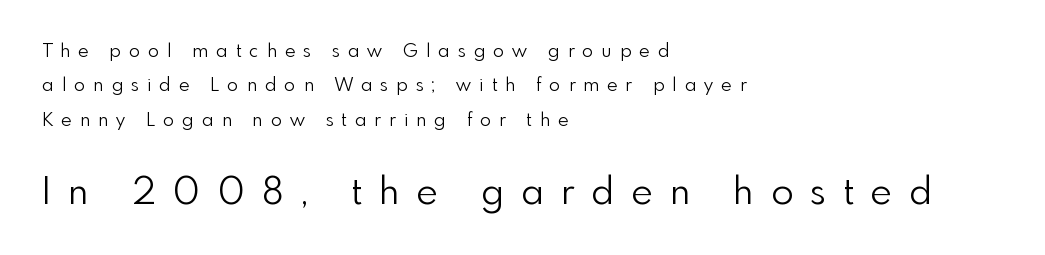
{"serif": "no", "italic": "no", "bold": "no", "weight": "light", "width": "normal", "stroke_contrast": "low", "x_height": "small", "monospaced": "no", "underline": "no", "align": "left", "line_spacing": "loose", "line_spacing_ratio": 1.91, "letter_spacing": "wide", "letter_spacing_em": 0.46, "larger_block": "second", "size_ratio": 2.06, "glyph_px": 37}
